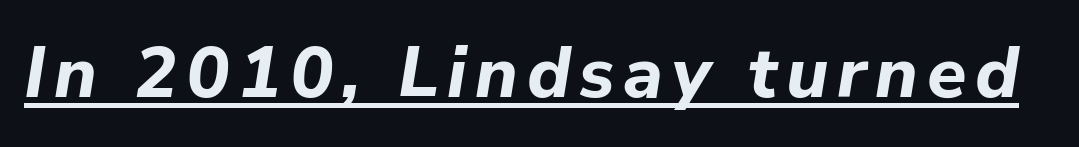
{"italic": "yes", "lean": "right", "slant_degrees": 9, "bold": "yes", "weight": "bold", "width": "normal", "stroke_contrast": "low", "x_height": "medium", "monospaced": "no", "underline": "yes", "glyph_px": 72}
